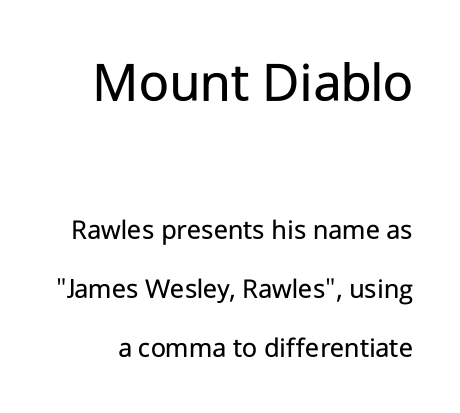
{"serif": "no", "italic": "no", "bold": "no", "weight": "regular", "width": "normal", "stroke_contrast": "low", "x_height": "medium", "monospaced": "no", "underline": "no", "line_spacing": "loose", "line_spacing_ratio": 2.04, "letter_spacing": "normal", "letter_spacing_em": 0.0, "larger_block": "first", "size_ratio": 2.0, "glyph_px": 58}
